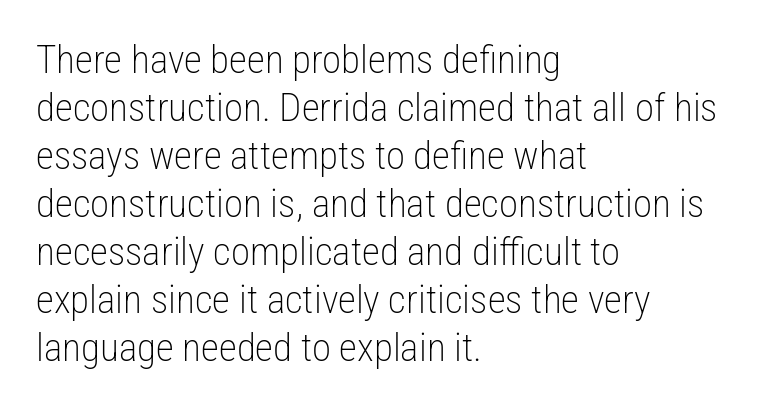
The image shows 39 px light, condensed sans-serif type, upright; set left-aligned, line spacing 1.23x, normal letter spacing, not underlined; low stroke contrast and a medium x-height.
